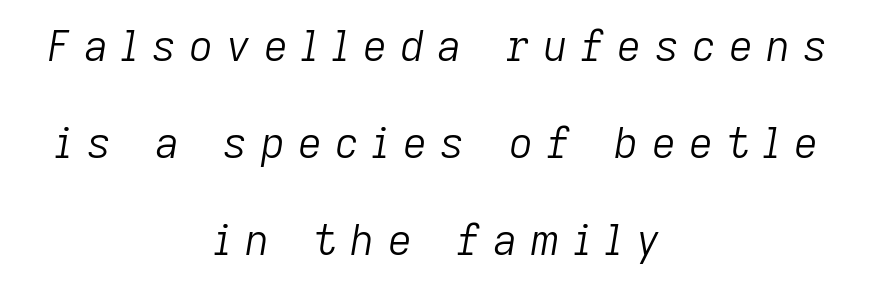
Q: Is the text bold? A: No.
Q: Is the text italic (slanted)? A: Yes, it leans right by about 9 degrees.
Q: Is the text underlined? A: No.
Q: How is the paragraph aligned? A: Centered.
Q: Is the spacing between letters normal or unusually wide? A: Unusually wide.
Q: Is the spacing between lines tight, normal or loose? A: Loose.
Q: Width (condensed, normal, or wide)? A: Normal.
Q: Stroke contrast? A: Low.
Q: x-height? A: Medium.
Q: Monospaced? A: No.
